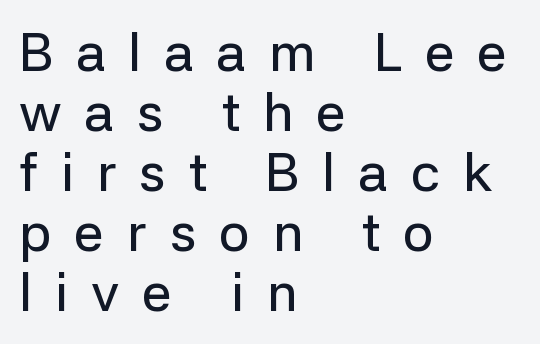
The image shows 54 px sans-serif type, upright; set left-aligned, tight line spacing (1.11x), unusually wide letter spacing (+0.42 em), not underlined; low stroke contrast and a medium x-height.
